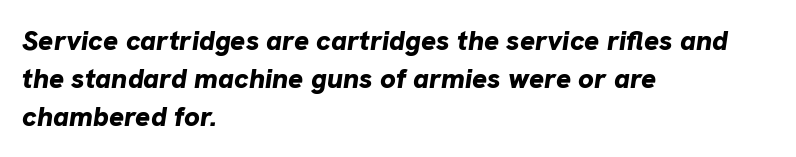
The image shows 28 px bold type, italic (leaning right); set left-aligned, normal line spacing (1.35x), normal letter spacing, not underlined; low stroke contrast and a medium x-height.
